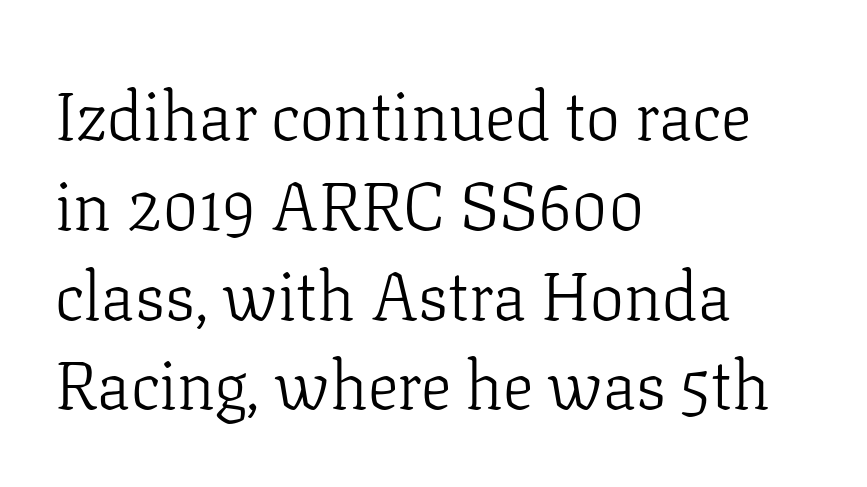
{"serif": "yes", "italic": "no", "bold": "no", "weight": "light", "width": "normal", "stroke_contrast": "low", "x_height": "medium", "monospaced": "no", "underline": "no", "align": "left", "line_spacing": "normal", "line_spacing_ratio": 1.32, "letter_spacing": "normal", "letter_spacing_em": 0.0, "glyph_px": 68}
